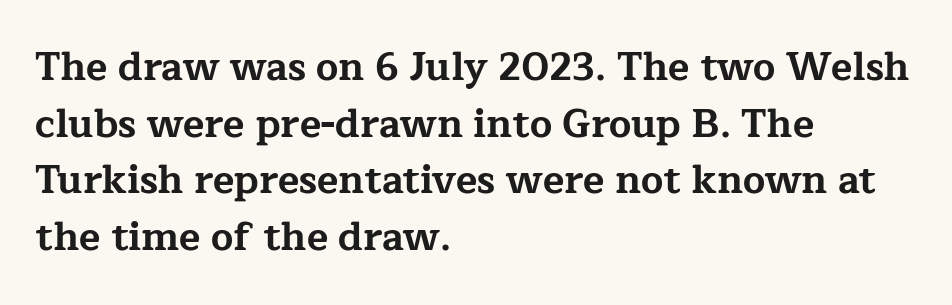
{"serif": "yes", "italic": "no", "bold": "yes", "weight": "bold", "width": "wide", "stroke_contrast": "low", "x_height": "medium", "monospaced": "no", "underline": "no", "align": "left", "line_spacing": "normal", "line_spacing_ratio": 1.45, "letter_spacing": "normal", "letter_spacing_em": 0.0, "glyph_px": 39}
